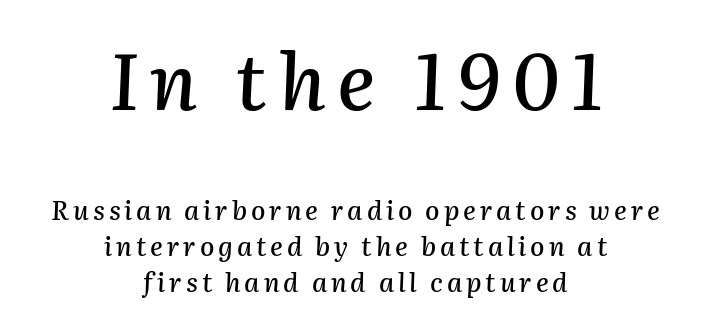
The image shows 78 px text type, italic (leaning right); set centered, normal line spacing (1.39x), not underlined; the first (top) block is 3.0x larger; medium stroke contrast and a medium x-height.
